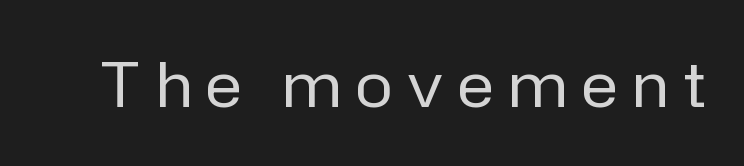
No extra ink here — the face is not bold. Nothing sits at the stroke ends, so this counts as sans-serif. Looks like regular typesetting: each glyph gets only the width it needs. Descender tails drop into unmarked territory.
